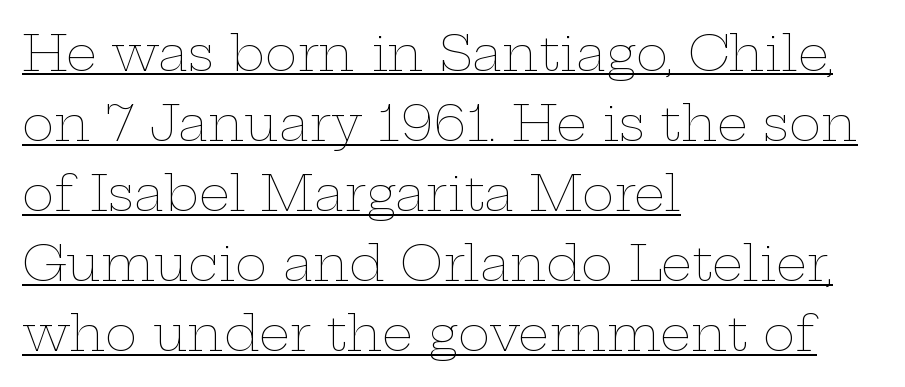
The image shows 49 px thin, wide type, upright; set left-aligned, normal line spacing (1.43x), normal letter spacing, underlined; low stroke contrast and a medium x-height.
